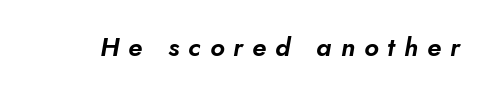
Q: Is the text italic (slanted)? A: Yes, it leans right by about 10 degrees.
Q: Is the text underlined? A: No.
Q: Is the spacing between letters normal or unusually wide? A: Unusually wide.
